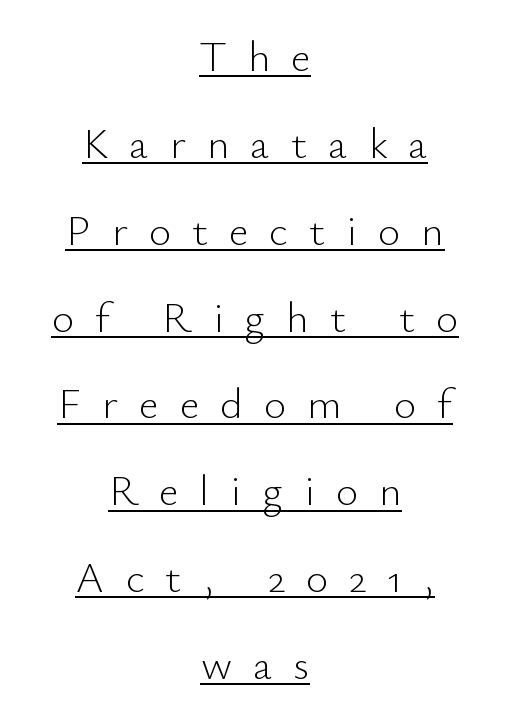
Q: Is the text bold? A: No.
Q: Is the text italic (slanted)? A: No, it is upright.
Q: Is the typeface a serif or a sans-serif typeface? A: Sans-serif.
Q: Is the text underlined? A: Yes.
Q: How is the paragraph aligned? A: Centered.
Q: Is the spacing between letters normal or unusually wide? A: Unusually wide.
Q: Is the spacing between lines tight, normal or loose? A: Loose.
Q: Width (condensed, normal, or wide)? A: Normal.
Q: Stroke contrast? A: Low.
Q: x-height? A: Small.
Q: Monospaced? A: No.
